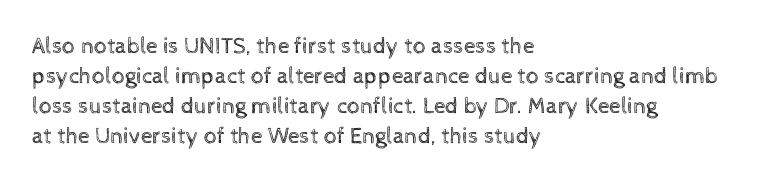
The lines are quadded left. The font sits on the lighter half of the weight spectrum, regular included. Tracking here is standard; glyphs follow each other at the usual distance. Italic? Not at all — the glyphs are vertical. Rule under the text: the space is simply empty.
